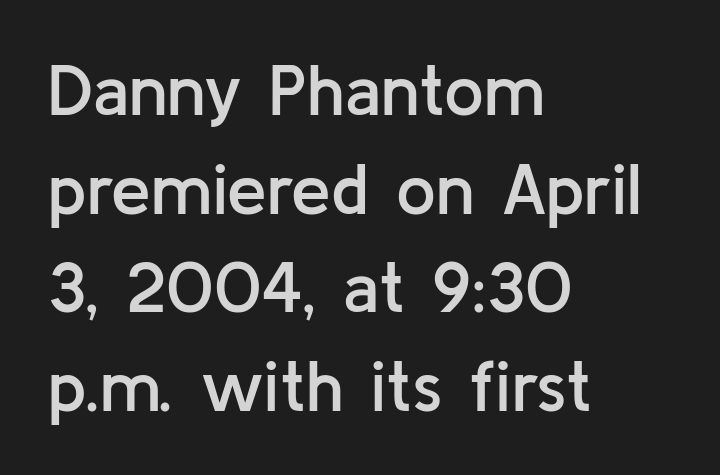
The image shows 71 px semibold sans-serif type, upright; set left-aligned, normal line spacing (1.39x), normal letter spacing, not underlined; low stroke contrast and a medium x-height.
